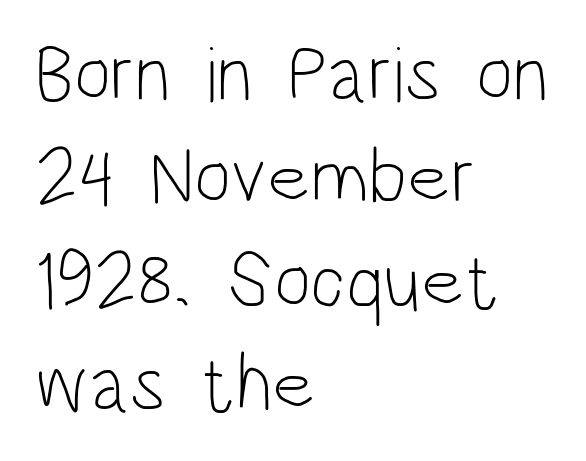
The string is rendered with underlining switched off. Proportional: the letters do not fall into vertical columns. Honestly, the letter spacing is just normal — you wouldn't notice it. Weight: not bold — regular or lighter.
